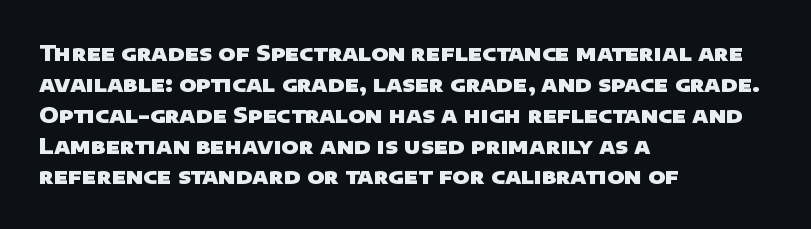
{"bold": "yes", "underline": "no", "align": "left", "line_spacing": "normal", "line_spacing_ratio": 1.47, "letter_spacing": "normal", "letter_spacing_em": 0.0, "glyph_px": 21}
